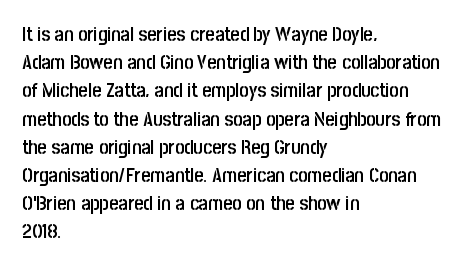
{"italic": "no", "bold": "semi", "underline": "no", "align": "left", "line_spacing": "normal", "line_spacing_ratio": 1.41, "letter_spacing": "normal", "letter_spacing_em": 0.0, "glyph_px": 20}
